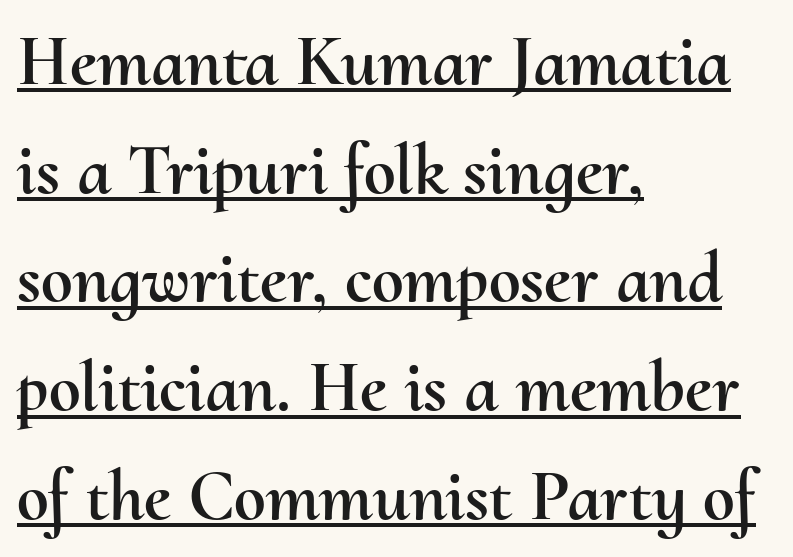
{"italic": "no", "width": "normal", "stroke_contrast": "medium", "x_height": "small", "monospaced": "no", "underline": "yes", "align": "left", "line_spacing": "normal", "line_spacing_ratio": 1.51, "letter_spacing": "normal", "letter_spacing_em": 0.0, "glyph_px": 72}
